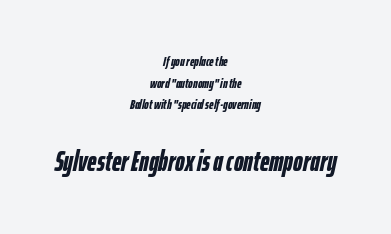
Q: Is the text bold? A: Yes.
Q: Is the text italic (slanted)? A: Yes, it leans right by about 12 degrees.
Q: Is the text underlined? A: No.
Q: How is the paragraph aligned? A: Centered.
Q: Is the spacing between letters normal or unusually wide? A: Normal.
Q: Is the spacing between lines tight, normal or loose? A: Normal.
Q: Which block of text is set in a larger size, the first (top) or the second (bottom)? A: The second (bottom) one.
Q: Width (condensed, normal, or wide)? A: Condensed.
Q: Stroke contrast? A: Low.
Q: x-height? A: Medium.
Q: Monospaced? A: No.
